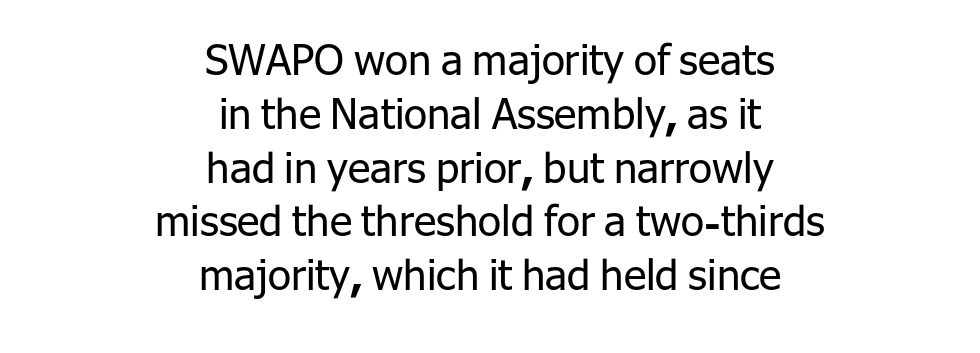
The image shows 42 px regular-weight sans-serif type, upright; set centered, normal line spacing (1.28x), normal letter spacing, not underlined; low stroke contrast and a medium x-height.
